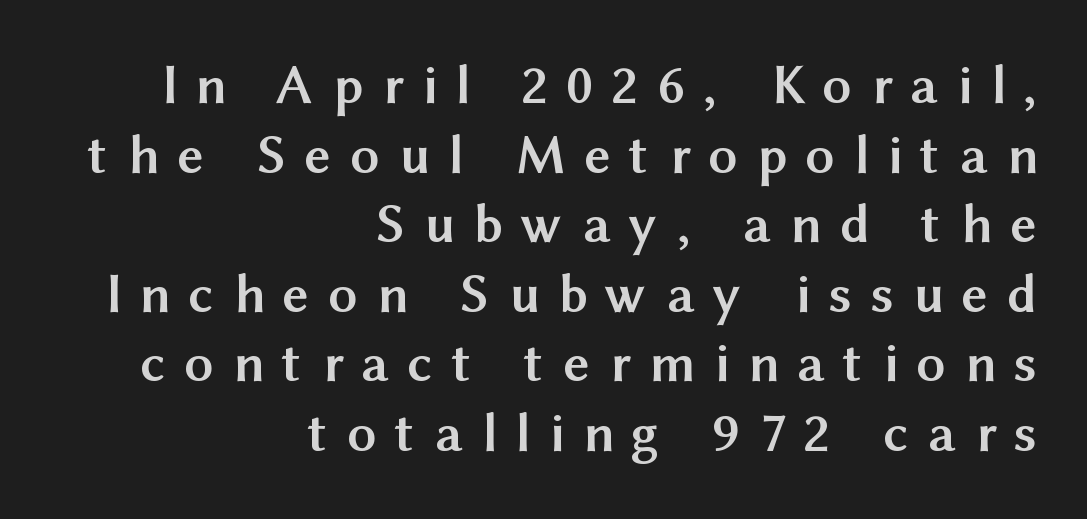
The image shows 57 px semibold sans-serif type, upright; set right-aligned, line spacing 1.22x, unusually wide letter spacing (+0.34 em), not underlined; medium stroke contrast and a medium x-height.
